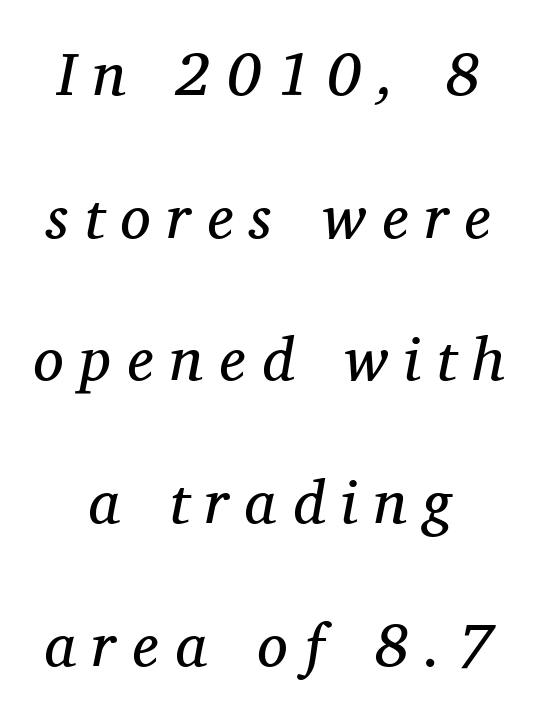
Regarding serifs, this sample has them. Summary of weight: not heavy and not bold. The rendering uses natural spacing where letterforms have individual widths. Descenders hang freely into open space. Regarding leading, the lines here are spaced well apart. The face used here has a pronounced slope to its letters.
